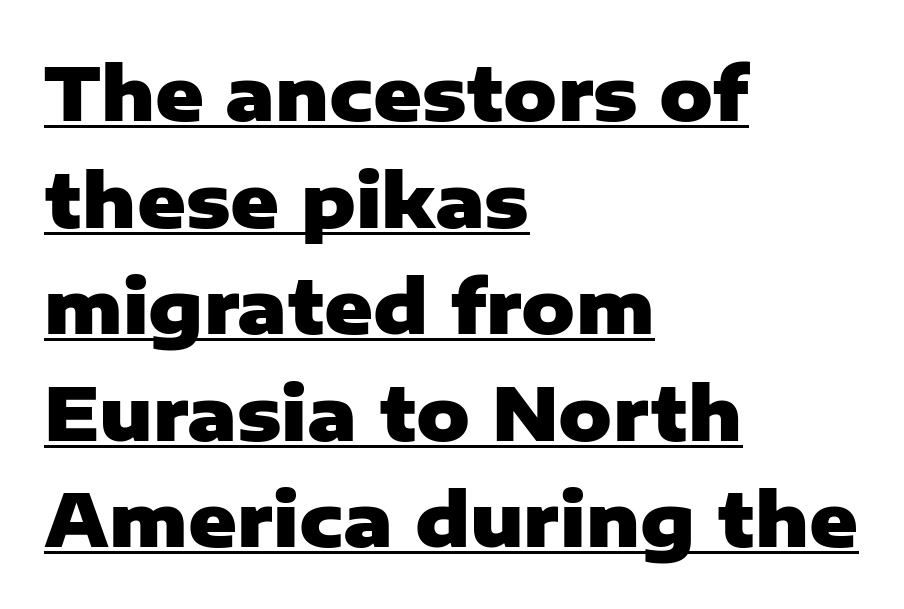
Caption: multi-line text, flush left, ragged right. The specimen reads as upright at a glance. The rendering uses a moderate line-height, typical for paragraphs. Think of a printed novel: that variable character pitch is what you see here.
